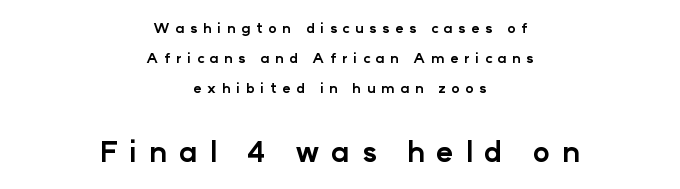
This sample has the flowing, uneven cadence of proportional lettering. As a designer I'd log this as weight 700, bold. Look at the glyph heights: the lower group is clearly the bigger setting. Ascenders rise straight up at ninety degrees. No word sits above an underline. These lines stand farther apart than default settings would place them.
